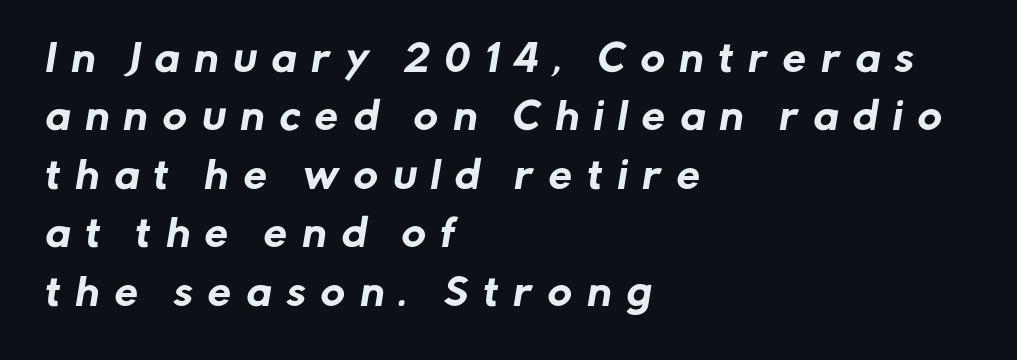
{"serif": "no", "width": "normal", "stroke_contrast": "low", "x_height": "medium", "monospaced": "no", "underline": "no", "align": "left", "line_spacing": "normal", "line_spacing_ratio": 1.58, "letter_spacing": "wide", "letter_spacing_em": 0.41, "glyph_px": 37}
